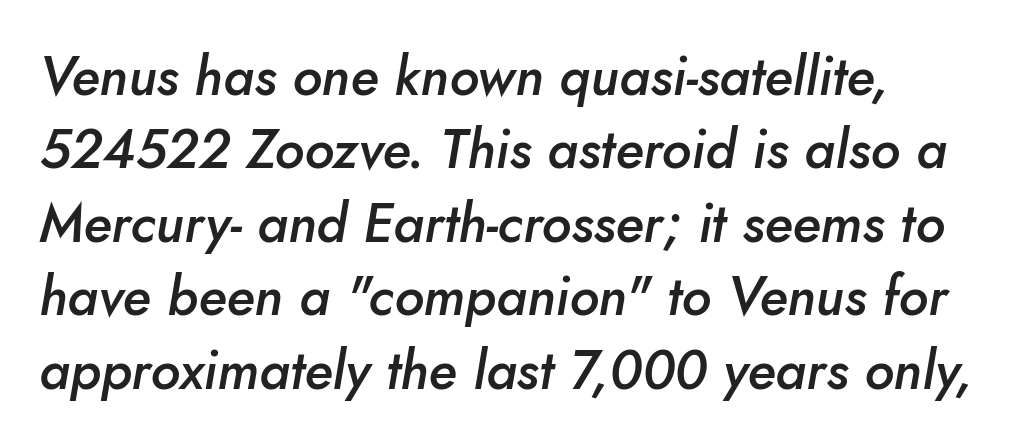
The passage shown stacks its lines at a standard gap. Tall strokes in this sample are angled rather than plumb. You could not count columns in this text — the font is proportionally spaced. The gap between lines stays unmarked. Short note: letters normally spaced.
